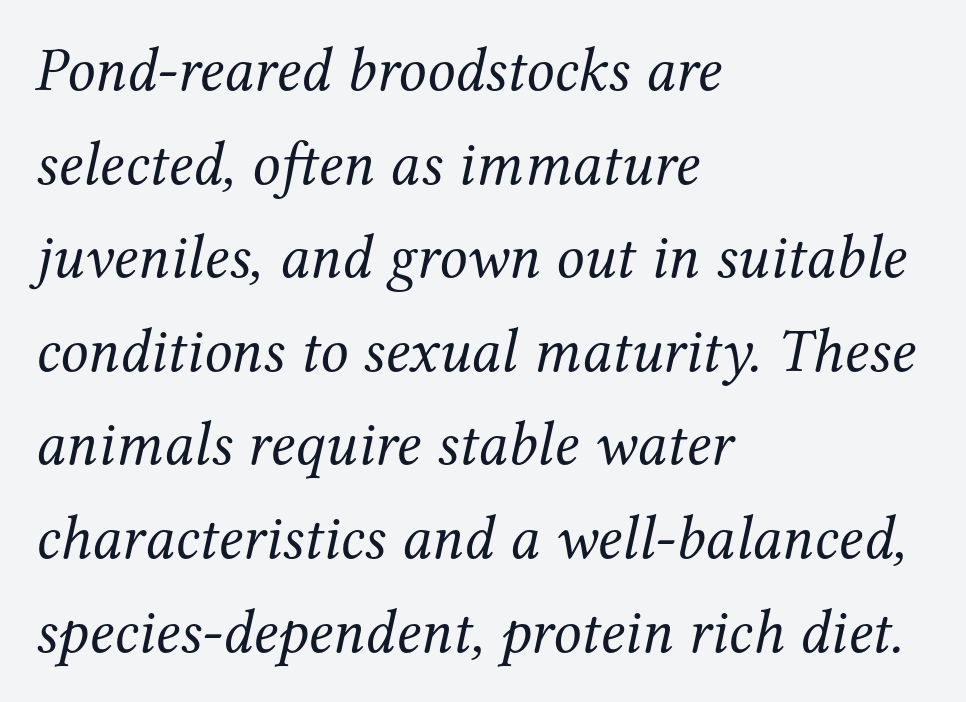
{"serif": "yes", "italic": "yes", "lean": "right", "slant_degrees": 12, "bold": "no", "weight": "regular", "width": "normal", "stroke_contrast": "medium", "x_height": "medium", "monospaced": "no", "underline": "no", "align": "left", "line_spacing": "normal", "line_spacing_ratio": 1.51, "letter_spacing": "normal", "letter_spacing_em": 0.0, "glyph_px": 62}
